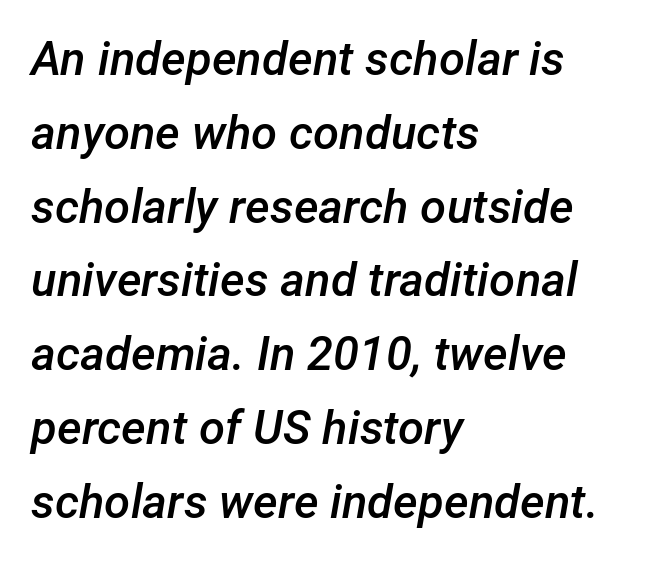
Nothing unusual about the tracking: characters are spaced as the font intends. Lines of text with bare space underneath. Notice how the passage keeps a crisp vertical edge on the left only. Interline gaps are of average width in this sample.
